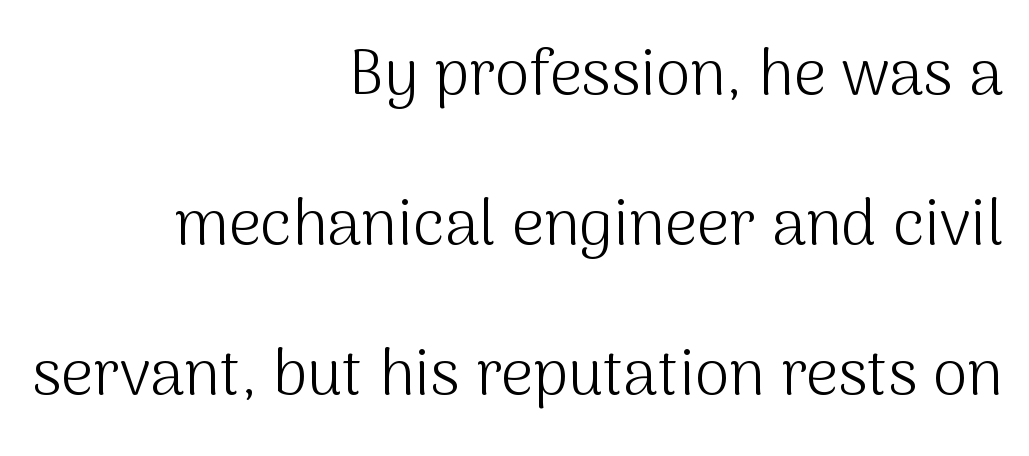
Q: Is the text bold? A: No.
Q: Is the text italic (slanted)? A: No, it is upright.
Q: Is the typeface a serif or a sans-serif typeface? A: Sans-serif.
Q: Is the text underlined? A: No.
Q: How is the paragraph aligned? A: Right-aligned.
Q: Is the spacing between letters normal or unusually wide? A: Normal.
Q: Is the spacing between lines tight, normal or loose? A: Loose.
Q: Width (condensed, normal, or wide)? A: Normal.
Q: Stroke contrast? A: Medium.
Q: x-height? A: Medium.
Q: Monospaced? A: No.
